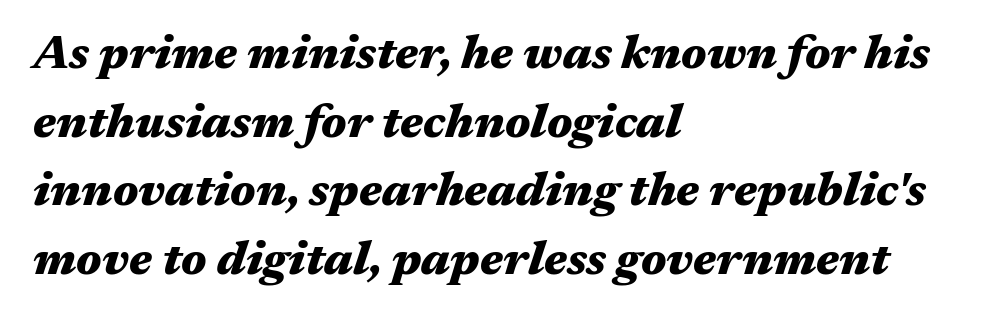
{"italic": "yes", "lean": "right", "slant_degrees": 17, "bold": "yes", "weight": "heavy", "width": "wide", "stroke_contrast": "medium", "x_height": "medium", "monospaced": "no", "underline": "no", "align": "left", "line_spacing": "normal", "line_spacing_ratio": 1.46, "letter_spacing": "normal", "letter_spacing_em": 0.0, "glyph_px": 47}
